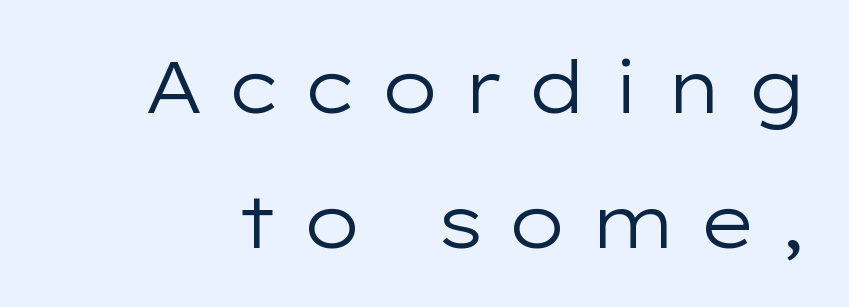
The image shows 72 px regular-weight, wide sans-serif type, upright; set line spacing 1.87x, unusually wide letter spacing (+0.31 em), not underlined; low stroke contrast and a medium x-height.
